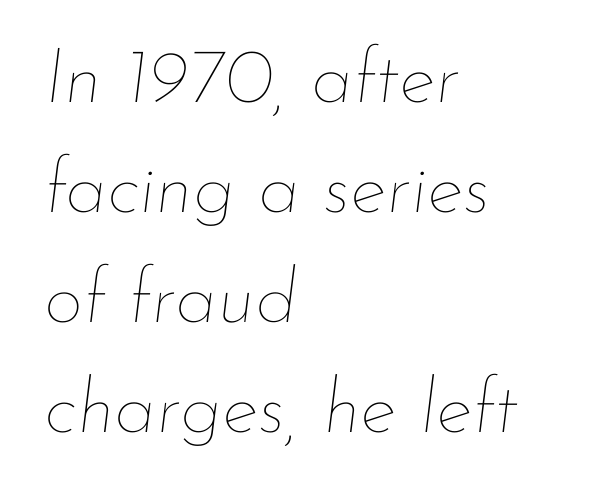
Q: Is the text bold? A: No.
Q: Is the text italic (slanted)? A: Yes, it leans right by about 7 degrees.
Q: Is the text underlined? A: No.
Q: How is the paragraph aligned? A: Left-aligned.
Q: Is the spacing between letters normal or unusually wide? A: Normal.
Q: Is the spacing between lines tight, normal or loose? A: Normal.
Q: Width (condensed, normal, or wide)? A: Normal.
Q: Stroke contrast? A: Low.
Q: x-height? A: Small.
Q: Monospaced? A: No.
